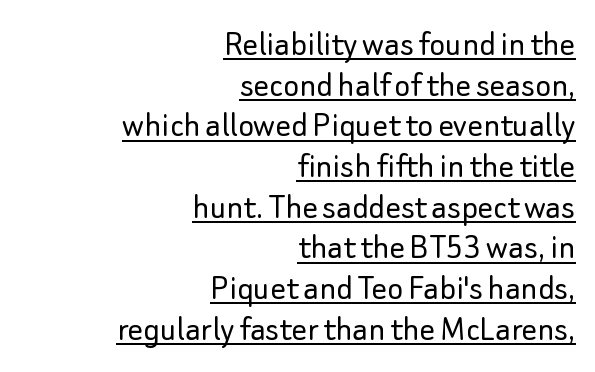
Weight: not bold — regular or lighter. Note the varied advance widths — an 'i' is clearly narrower than an 'm'. Does the copy run flush right? Yes — the right margin is perfectly even. The sample's only ornament is a line tracing under the words.
